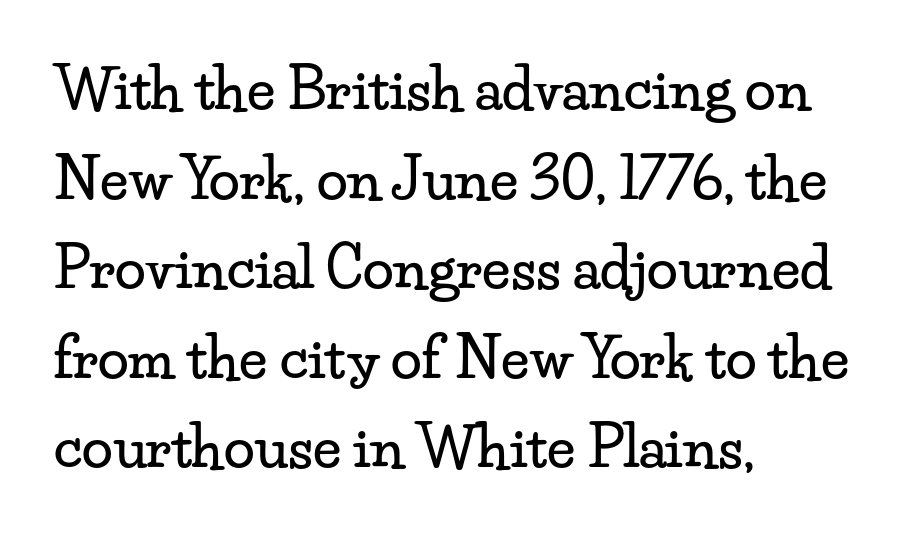
{"serif": "yes", "italic": "no", "width": "wide", "stroke_contrast": "low", "x_height": "small", "monospaced": "no", "underline": "no", "align": "left", "line_spacing": "normal", "line_spacing_ratio": 1.6, "letter_spacing": "normal", "letter_spacing_em": 0.0, "glyph_px": 56}
